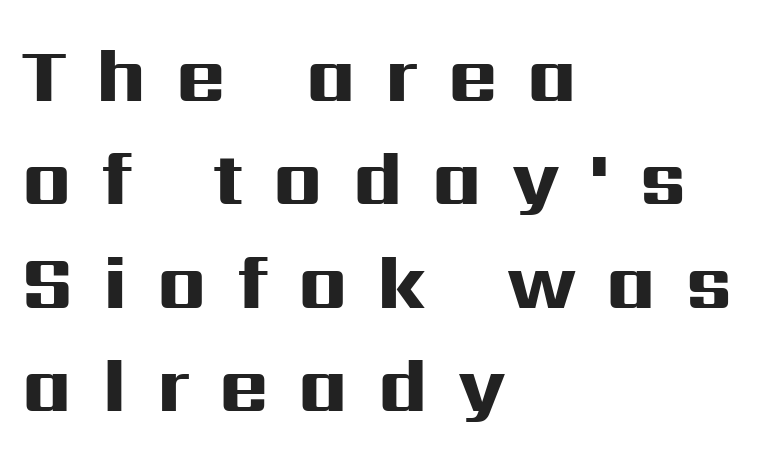
Q: Is the text bold? A: Yes.
Q: Is the text italic (slanted)? A: No, it is upright.
Q: Is the typeface a serif or a sans-serif typeface? A: Sans-serif.
Q: Is the text underlined? A: No.
Q: How is the paragraph aligned? A: Left-aligned.
Q: Is the spacing between letters normal or unusually wide? A: Unusually wide.
Q: Is the spacing between lines tight, normal or loose? A: Normal.
Q: Width (condensed, normal, or wide)? A: Wide.
Q: Stroke contrast? A: High.
Q: x-height? A: Medium.
Q: Monospaced? A: No.
